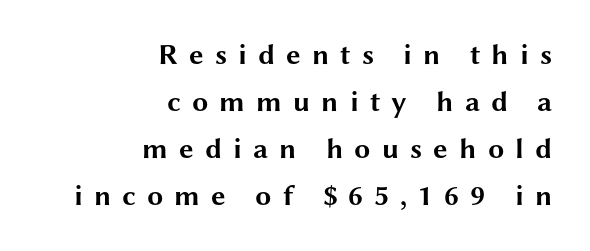
Q: Is the text bold? A: Yes.
Q: Is the text italic (slanted)? A: No, it is upright.
Q: Is the typeface a serif or a sans-serif typeface? A: Sans-serif.
Q: Is the text underlined? A: No.
Q: How is the paragraph aligned? A: Right-aligned.
Q: Is the spacing between letters normal or unusually wide? A: Unusually wide.
Q: Is the spacing between lines tight, normal or loose? A: Normal.
Q: Width (condensed, normal, or wide)? A: Wide.
Q: Stroke contrast? A: Medium.
Q: x-height? A: Medium.
Q: Monospaced? A: No.
